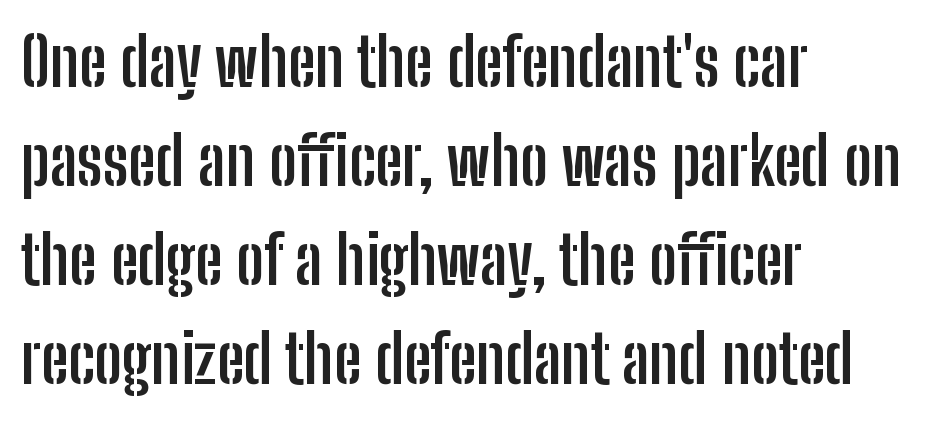
Q: Is the text bold? A: Yes.
Q: Is the text italic (slanted)? A: No, it is upright.
Q: Is the typeface a serif or a sans-serif typeface? A: Sans-serif.
Q: Is the text underlined? A: No.
Q: How is the paragraph aligned? A: Left-aligned.
Q: Is the spacing between letters normal or unusually wide? A: Normal.
Q: Is the spacing between lines tight, normal or loose? A: Normal.
Q: Width (condensed, normal, or wide)? A: Condensed.
Q: Stroke contrast? A: Low.
Q: x-height? A: Medium.
Q: Monospaced? A: No.
